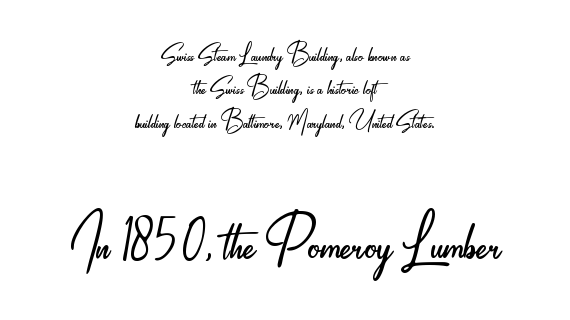
Q: Is the text bold? A: No.
Q: Is the text italic (slanted)? A: Yes.
Q: Is the typeface a serif or a sans-serif typeface? A: Sans-serif.
Q: Is the text underlined? A: No.
Q: How is the paragraph aligned? A: Centered.
Q: Is the spacing between letters normal or unusually wide? A: Normal.
Q: Is the spacing between lines tight, normal or loose? A: Tight.
Q: Which block of text is set in a larger size, the first (top) or the second (bottom)? A: The second (bottom) one.
Q: Width (condensed, normal, or wide)? A: Condensed.
Q: Stroke contrast? A: Low.
Q: x-height? A: Small.
Q: Monospaced? A: No.
